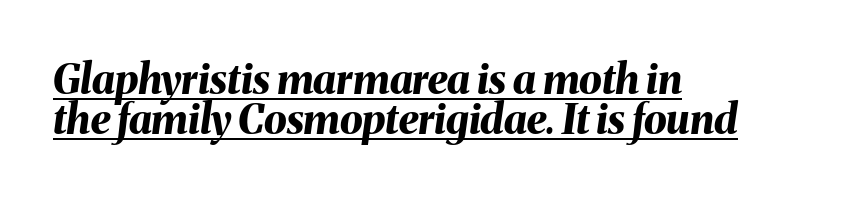
Q: Is the text bold? A: Yes.
Q: Is the text italic (slanted)? A: Yes, it leans right by about 8 degrees.
Q: Is the text underlined? A: Yes.
Q: How is the paragraph aligned? A: Left-aligned.
Q: Is the spacing between letters normal or unusually wide? A: Normal.
Q: Is the spacing between lines tight, normal or loose? A: Tight.
Q: Width (condensed, normal, or wide)? A: Normal.
Q: Stroke contrast? A: Medium.
Q: x-height? A: Medium.
Q: Monospaced? A: No.
